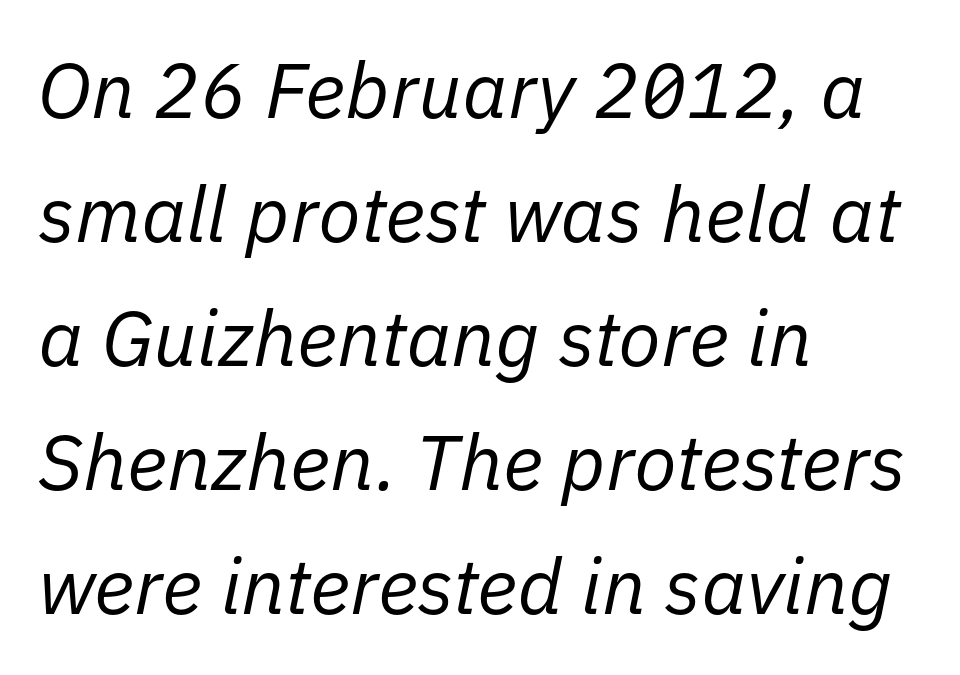
Q: Is the text bold? A: No.
Q: Is the text italic (slanted)? A: Yes, it leans right by about 11 degrees.
Q: Is the text underlined? A: No.
Q: How is the paragraph aligned? A: Left-aligned.
Q: Is the spacing between letters normal or unusually wide? A: Normal.
Q: Is the spacing between lines tight, normal or loose? A: Normal.
Q: Width (condensed, normal, or wide)? A: Normal.
Q: Stroke contrast? A: Low.
Q: x-height? A: Medium.
Q: Monospaced? A: No.
